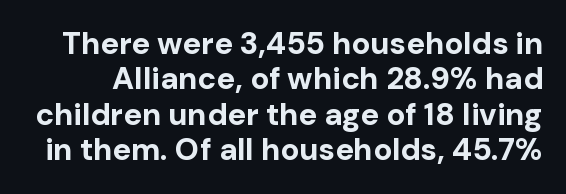
Just letters on the line, the space beneath them empty. No feet cap the strokes, marking this as sans-serif type. Note the varied advance widths — an 'i' is clearly narrower than an 'm'. Rows of type sit shoulder to shoulder in the vertical direction.
